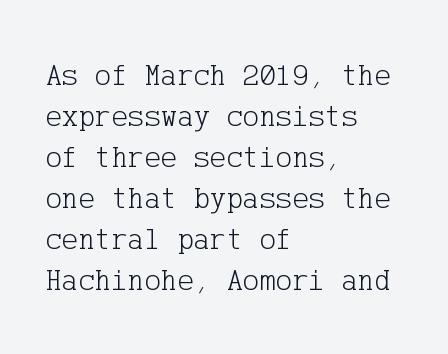
{"serif": "yes", "italic": "no", "bold": "no", "weight": "light", "width": "normal", "stroke_contrast": "low", "x_height": "medium", "underline": "no", "align": "left", "line_spacing": "normal", "line_spacing_ratio": 1.32, "letter_spacing": "normal", "letter_spacing_em": 0.0, "glyph_px": 31}
